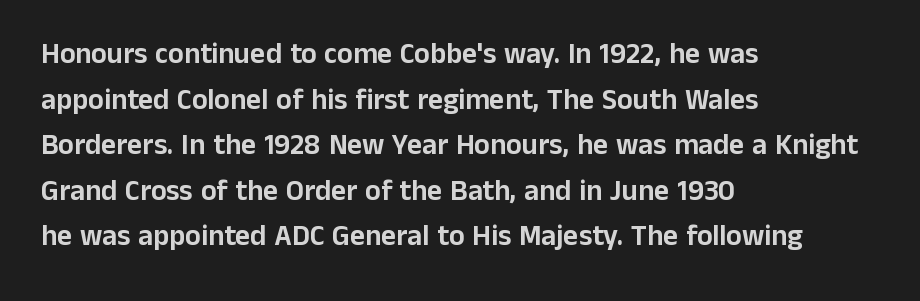
{"serif": "no", "italic": "no", "width": "normal", "stroke_contrast": "low", "x_height": "medium", "monospaced": "no", "underline": "no", "align": "left", "line_spacing": "normal", "line_spacing_ratio": 1.57, "letter_spacing": "normal", "letter_spacing_em": 0.0, "glyph_px": 29}
